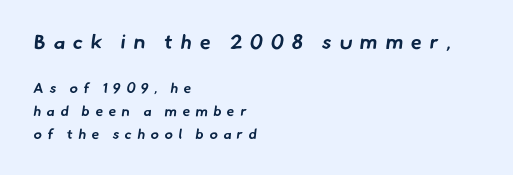
Q: Is the text bold? A: Yes.
Q: Is the text underlined? A: No.
Q: How is the paragraph aligned? A: Left-aligned.
Q: Is the spacing between letters normal or unusually wide? A: Unusually wide.
Q: Is the spacing between lines tight, normal or loose? A: Normal.
Q: Which block of text is set in a larger size, the first (top) or the second (bottom)? A: The first (top) one.
